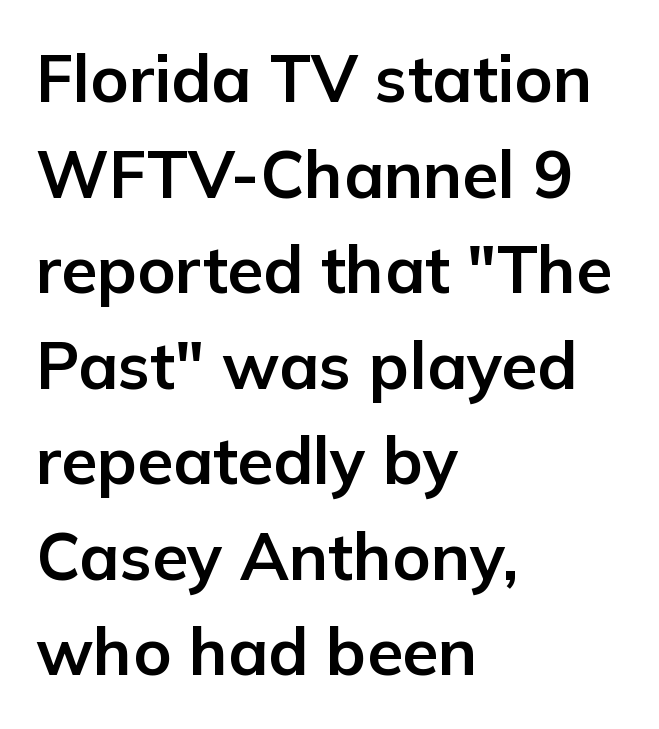
The image shows 65 px bold sans-serif type, upright; set left-aligned, normal line spacing (1.47x), normal letter spacing, not underlined; low stroke contrast and a medium x-height.
